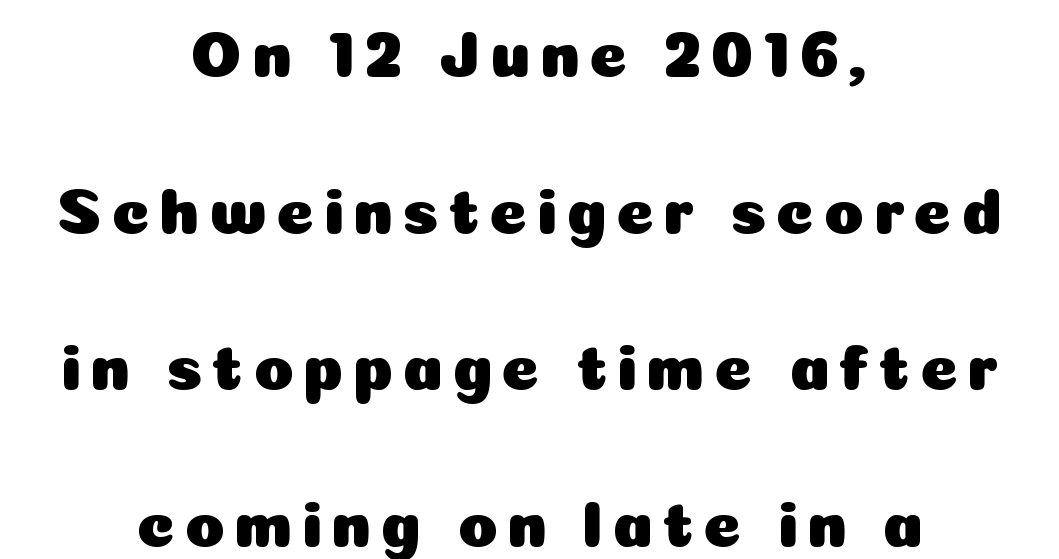
{"serif": "no", "italic": "no", "width": "normal", "stroke_contrast": "low", "x_height": "medium", "monospaced": "no", "underline": "no", "align": "center", "line_spacing": "loose", "line_spacing_ratio": 2.41, "glyph_px": 65}
